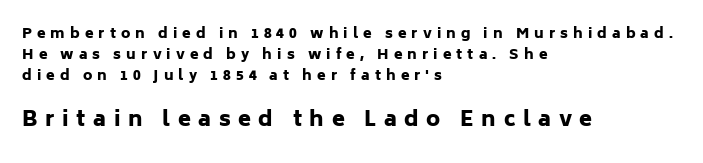
Beneath every word, the page is bare. Strong, thick strokes mark this as bold type. The text block is weighted toward the left margin, trailing off unevenly rightward. The line-height multiplier appears to be the usual default. You get the small type first, then a jump to larger type. The specimen reads as upright at a glance.
